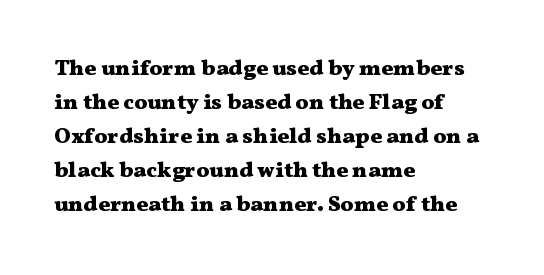
{"italic": "no", "bold": "yes", "underline": "no", "align": "left", "line_spacing": "normal", "line_spacing_ratio": 1.54, "letter_spacing": "normal", "letter_spacing_em": 0.0, "glyph_px": 22}
